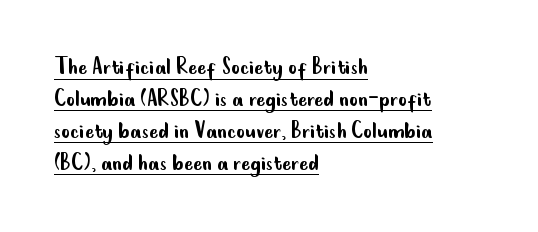
Stems and bowls with no extra thickness — not bold. Notice how the passage keeps a crisp vertical edge on the left only. Is the letter spacing exaggerated? No — it looks like the ordinary default. Characters remain perfectly vertical along every line. Beneath each row of characters lies a ruled line.
